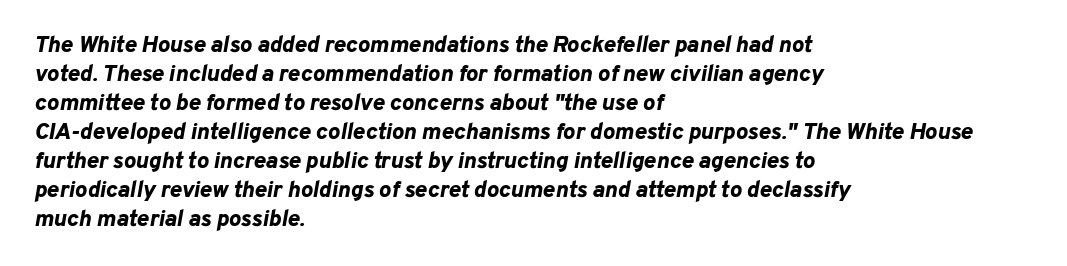
The passage shown leans; its letterforms are oblique. Vertical spacing — default. You'd pick this weight for a headline — it's a proper bold. The compositor pushed each line to the left boundary. Beneath every word, the page is bare. Look at the tracking — it's just the regular setting, nothing added.
